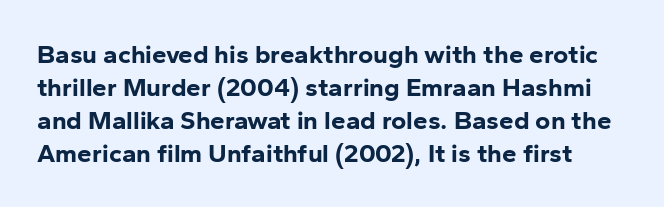
The image shows 26 px bold type, upright; set normal line spacing (1.27x), normal letter spacing, not underlined.
